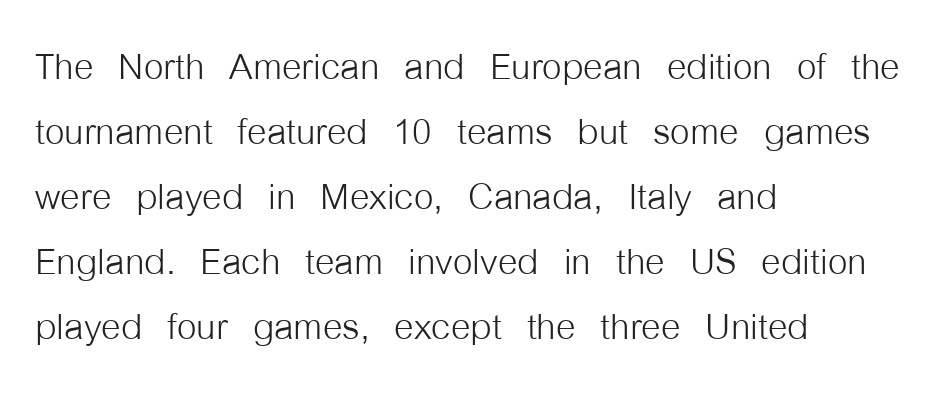
The image shows 50 px light, condensed sans-serif type, upright; set left-aligned, normal line spacing (1.3x), normal letter spacing, not underlined; low stroke contrast and a medium x-height.
